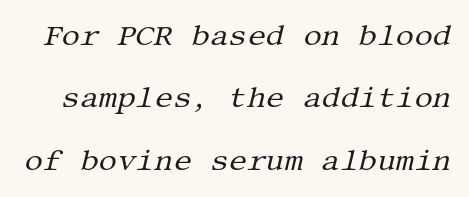
Q: Is the text bold? A: No.
Q: Is the text italic (slanted)? A: Yes, it leans right by about 13 degrees.
Q: Is the typeface a serif or a sans-serif typeface? A: Serif.
Q: Is the text underlined? A: No.
Q: Is the spacing between letters normal or unusually wide? A: Normal.
Q: Is the spacing between lines tight, normal or loose? A: Loose.
Q: Width (condensed, normal, or wide)? A: Normal.
Q: Stroke contrast? A: Medium.
Q: x-height? A: Large.
